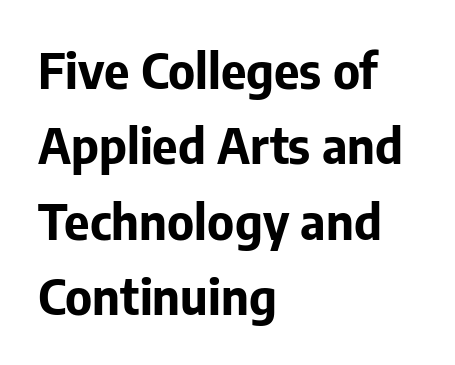
{"serif": "no", "italic": "no", "bold": "yes", "weight": "bold", "width": "normal", "stroke_contrast": "low", "x_height": "medium", "monospaced": "no", "underline": "no", "align": "left", "line_spacing": "normal", "line_spacing_ratio": 1.54, "letter_spacing": "normal", "letter_spacing_em": 0.0, "glyph_px": 49}
